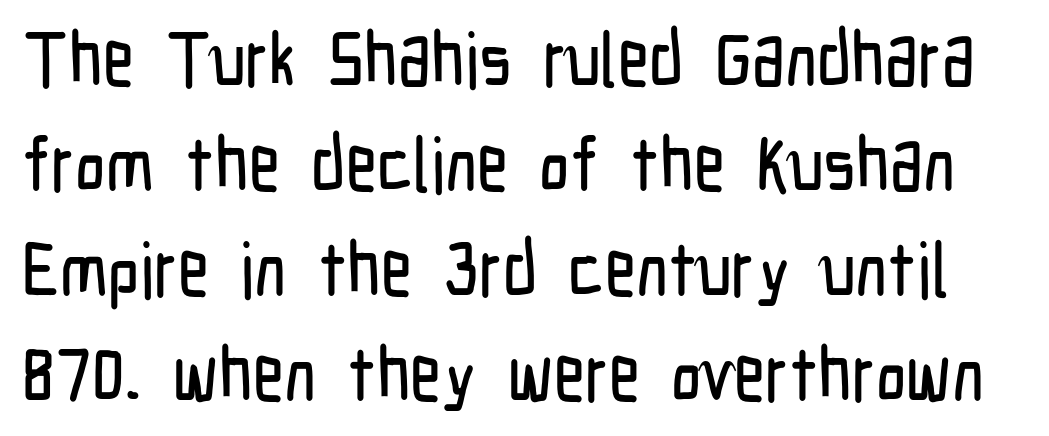
Q: Is the text italic (slanted)? A: No, it is upright.
Q: Is the typeface a serif or a sans-serif typeface? A: Sans-serif.
Q: Is the text underlined? A: No.
Q: Is the spacing between letters normal or unusually wide? A: Normal.
Q: Is the spacing between lines tight, normal or loose? A: Normal.
Q: Width (condensed, normal, or wide)? A: Condensed.
Q: Stroke contrast? A: Low.
Q: x-height? A: Medium.
Q: Monospaced? A: No.
